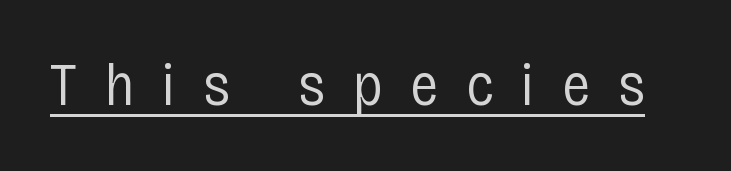
The image shows 59 px regular-weight, condensed sans-serif type, upright; set unusually wide letter spacing (+0.47 em), underlined; low stroke contrast and a large x-height.
